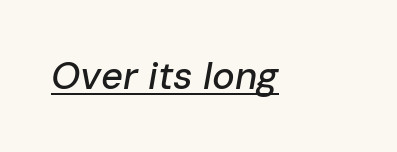
{"italic": "yes", "lean": "right", "slant_degrees": 10, "width": "normal", "stroke_contrast": "low", "x_height": "medium", "monospaced": "no", "underline": "yes", "letter_spacing": "normal", "letter_spacing_em": 0.0, "glyph_px": 38}
